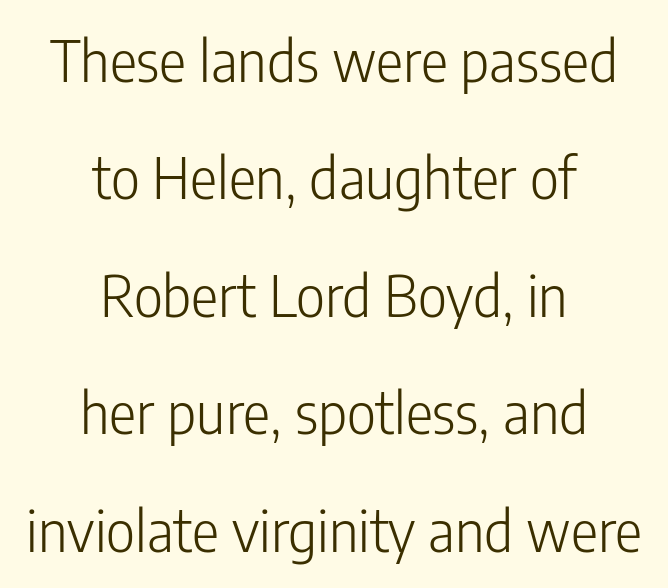
{"serif": "no", "italic": "no", "bold": "no", "weight": "light", "width": "condensed", "stroke_contrast": "low", "x_height": "medium", "monospaced": "no", "underline": "no", "align": "center", "line_spacing": "loose", "line_spacing_ratio": 2.06, "letter_spacing": "normal", "letter_spacing_em": 0.0, "glyph_px": 57}
